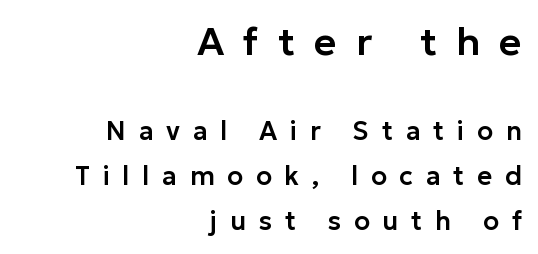
The image shows 39 px sans-serif type, upright; set right-aligned, line spacing 1.72x, unusually wide letter spacing (+0.49 em), not underlined; the first (top) block is 1.5x larger; low stroke contrast and a medium x-height.
